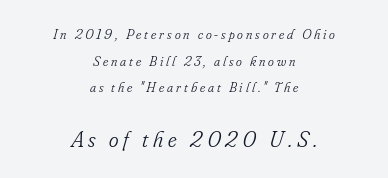
The image shows 23 px text type, italic (leaning right); set centered, loose line spacing (1.91x), unusually wide letter spacing (+0.21 em), not underlined; the second (bottom) block is 1.64x larger.
